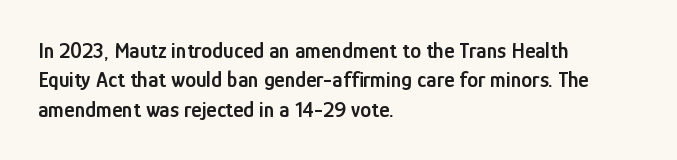
Q: Is the text bold? A: Semi-bold.
Q: Is the text italic (slanted)? A: No, it is upright.
Q: Is the text underlined? A: No.
Q: How is the paragraph aligned? A: Left-aligned.
Q: Is the spacing between letters normal or unusually wide? A: Normal.
Q: Is the spacing between lines tight, normal or loose? A: Normal.
